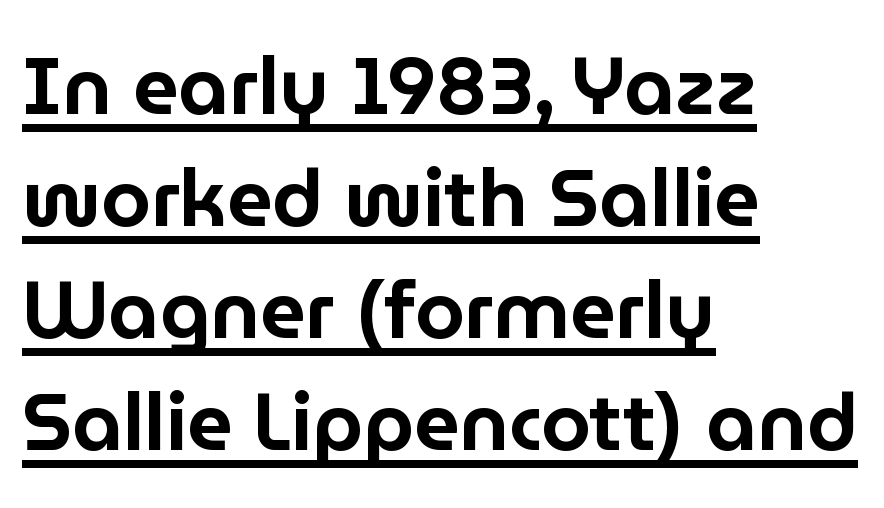
The image shows 80 px sans-serif type, upright; set left-aligned, normal line spacing (1.4x), normal letter spacing, underlined; low stroke contrast and a medium x-height.
